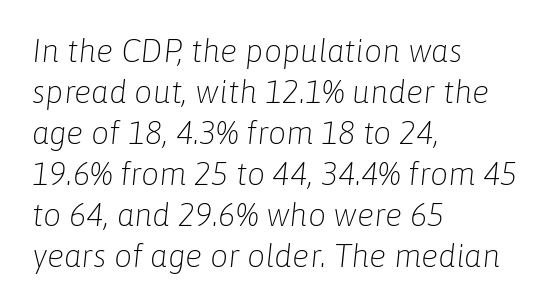
The image shows 32 px light type, italic (leaning right); set left-aligned, normal line spacing (1.28x), normal letter spacing, not underlined; low stroke contrast and a medium x-height.
